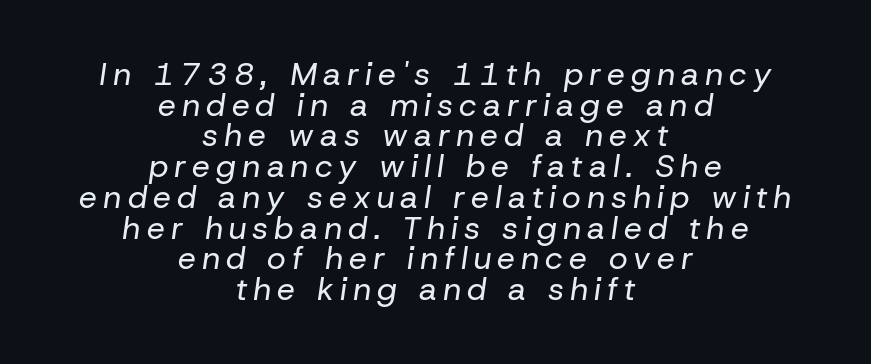
Varying glyph widths throughout — classic text-font behaviour. Every row of glyphs is offset so its center matches the block's center. Whoever set this chose condensed vertical rhythm over breathing room. The baseline area is clear. Style check: oblique.
